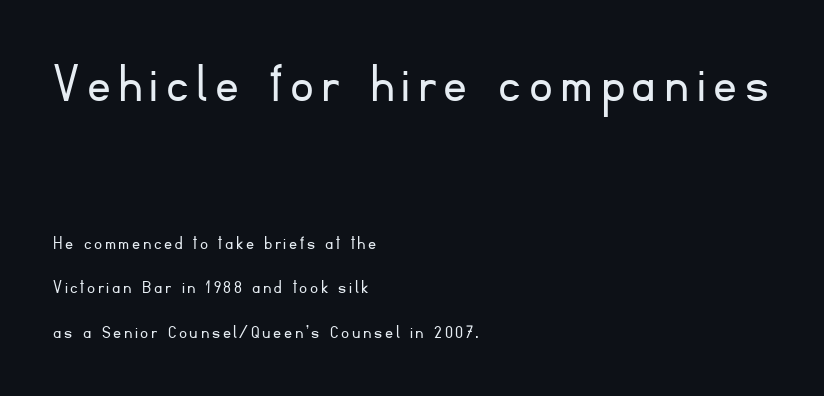
The image shows 59 px light sans-serif type, upright; set left-aligned, loose line spacing (2.23x), not underlined; the first (top) block is 2.95x larger; low stroke contrast and a small x-height.
